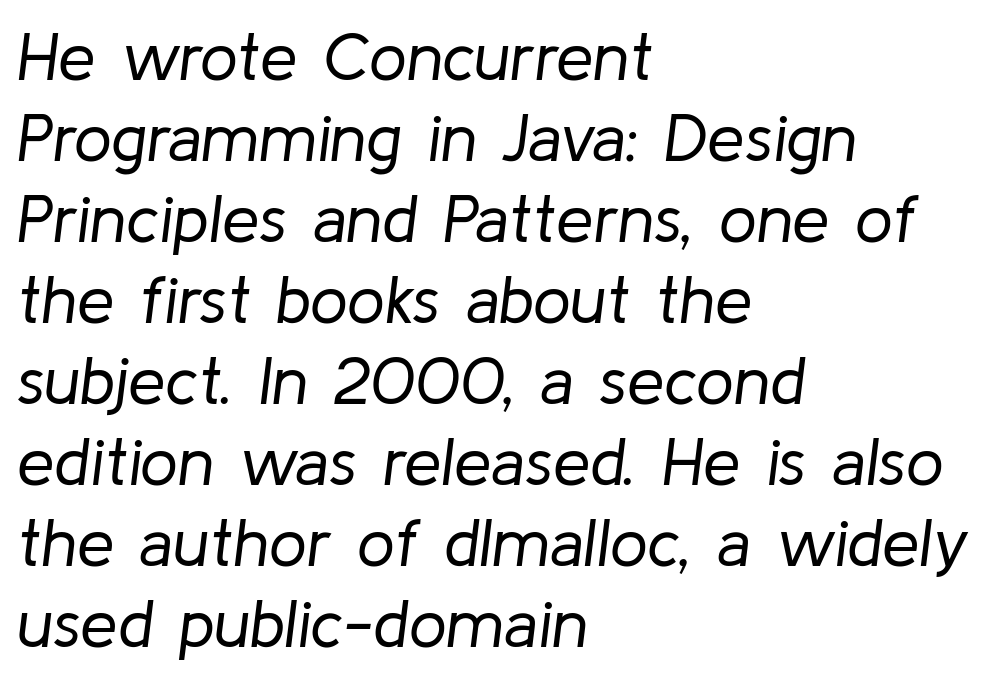
This reads as an unemphasized weight, regular at the heaviest. Think of a printed novel: that variable character pitch is what you see here. The rag falls on the right side of this text block. The area under the type is left untouched. The face used here has a pronounced slope to its letters.
